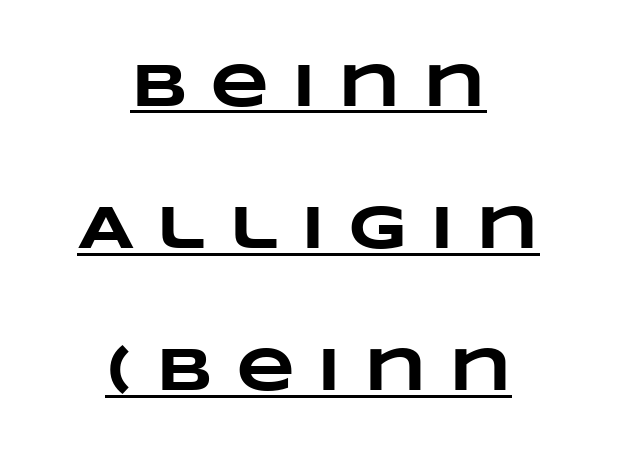
Has an underline been added? It has. The vertical gap from one line to the next is large. Varying glyph widths throughout — classic text-font behaviour. Heavy-handed strokes throughout: this text is bold. Tracking value appears strongly positive — letters spread wide.
